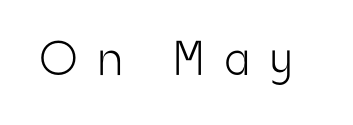
Anything drawn beneath the words? Only blank space. Tall strokes in this sample are plumb rather than angled. Here the designer chose a conventional face with non-uniform glyph widths. Serifs: no, the terminals of the letterforms are clean. Heft: none added — not bold.
